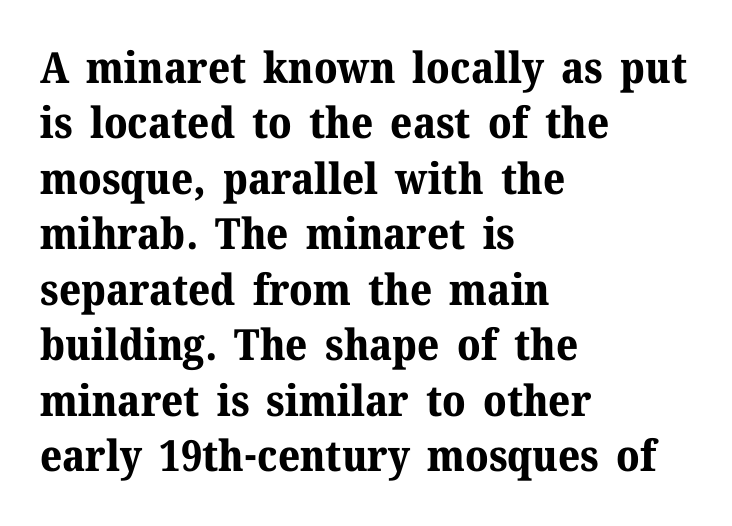
The strokes are fattened all the way to bold. The type is set solid horizontally, with unmodified tracking. This sample is left-justified, so line endings fall wherever the words run out. Italic? Not at all — the glyphs are vertical.
